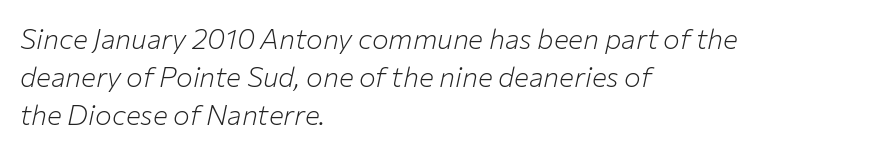
Q: Is the text bold? A: No.
Q: Is the text italic (slanted)? A: Yes, it leans right by about 12 degrees.
Q: Is the text underlined? A: No.
Q: How is the paragraph aligned? A: Left-aligned.
Q: Is the spacing between letters normal or unusually wide? A: Normal.
Q: Is the spacing between lines tight, normal or loose? A: Normal.
Q: Width (condensed, normal, or wide)? A: Normal.
Q: Stroke contrast? A: Low.
Q: x-height? A: Medium.
Q: Monospaced? A: No.
